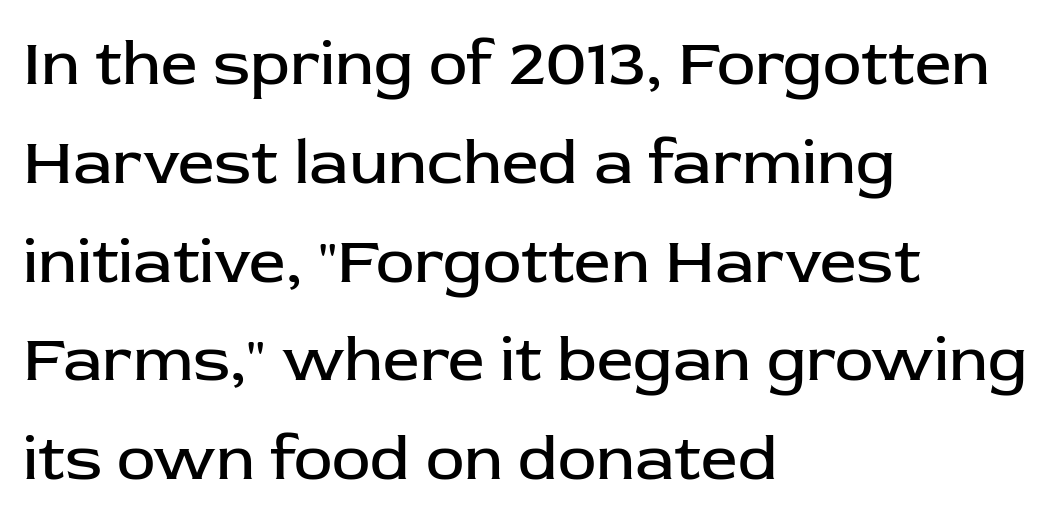
The image shows 65 px regular-weight sans-serif type, upright; set left-aligned, normal line spacing (1.52x), normal letter spacing, not underlined; low stroke contrast and a medium x-height.
